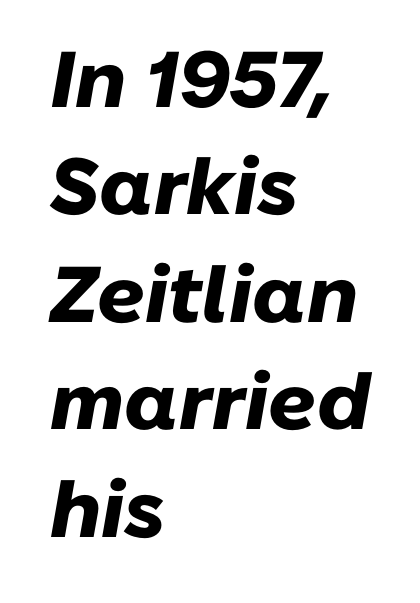
Where is the straight margin? On the left. Baseline-to-baseline distance is the conventional proportion of letter height. The rendering applies a slant to the glyphs. A bare baseline throughout the passage. Look at the stroke-to-counter ratio: heavy, a bold.
